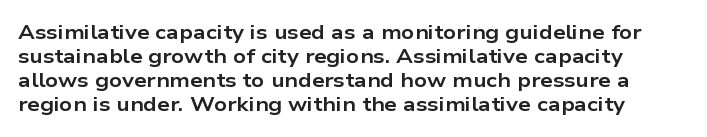
{"italic": "no", "bold": "yes", "underline": "no", "line_spacing_ratio": 1.2, "letter_spacing": "normal", "letter_spacing_em": 0.0, "glyph_px": 20}
